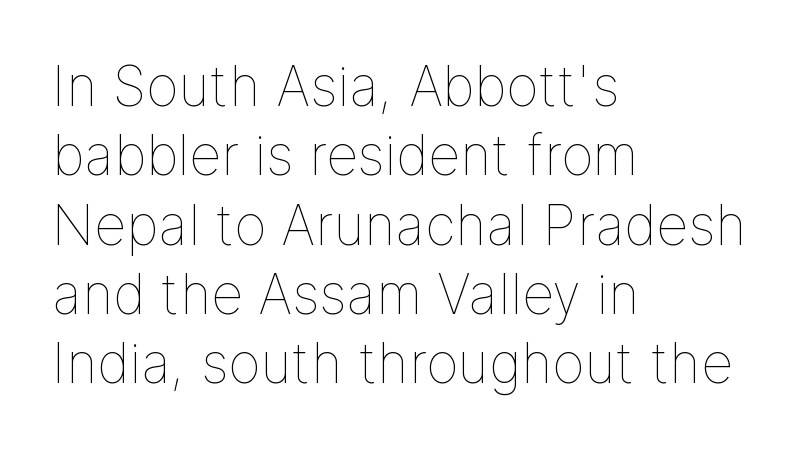
The image shows 55 px thin type, upright; set left-aligned, normal line spacing (1.26x), normal letter spacing, not underlined; low stroke contrast and a medium x-height.
